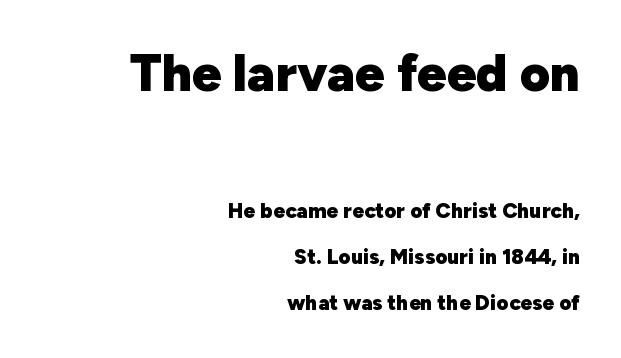
The image shows 52 px heavy sans-serif type, upright; set right-aligned, loose line spacing (2.21x), normal letter spacing, not underlined; the first (top) block is 2.48x larger; low stroke contrast and a medium x-height.
